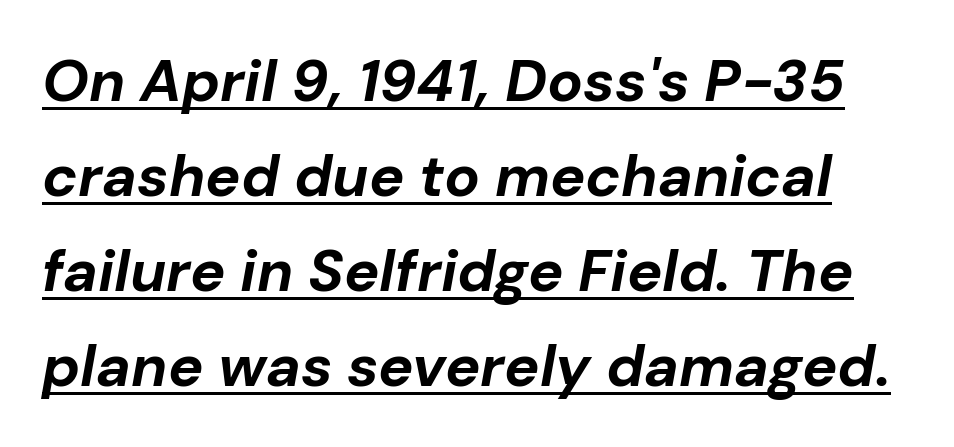
{"italic": "yes", "lean": "right", "slant_degrees": 10, "bold": "yes", "weight": "bold", "width": "normal", "stroke_contrast": "low", "x_height": "medium", "monospaced": "no", "underline": "yes", "line_spacing": "normal", "line_spacing_ratio": 1.61, "letter_spacing": "normal", "letter_spacing_em": 0.0, "glyph_px": 59}
